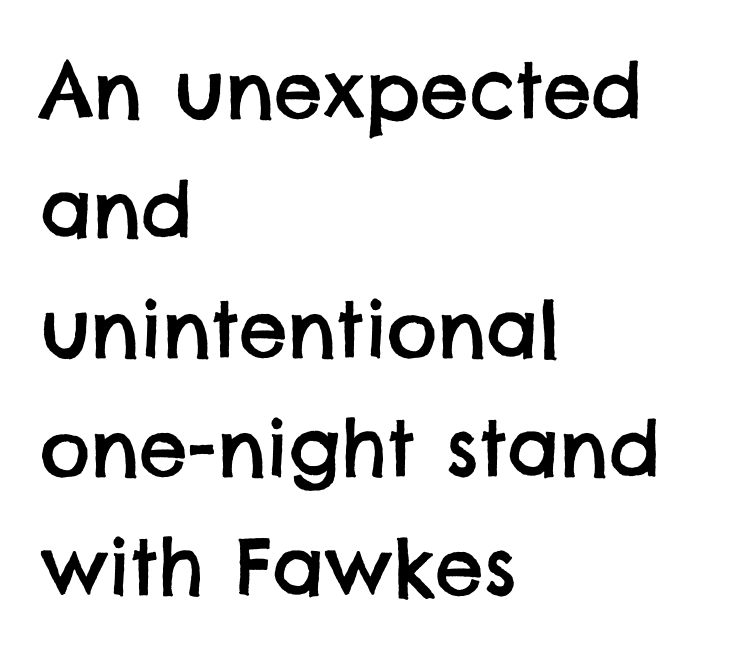
{"serif": "no", "width": "normal", "stroke_contrast": "low", "x_height": "large", "monospaced": "no", "underline": "no", "align": "left", "line_spacing": "normal", "line_spacing_ratio": 1.55, "letter_spacing": "normal", "letter_spacing_em": 0.0, "glyph_px": 77}
